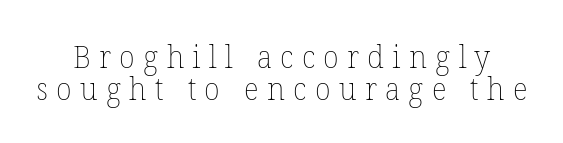
Q: Is the text bold? A: No.
Q: Is the text italic (slanted)? A: No, it is upright.
Q: Is the text underlined? A: No.
Q: Is the spacing between letters normal or unusually wide? A: Unusually wide.
Q: Is the spacing between lines tight, normal or loose? A: Tight.
Q: Width (condensed, normal, or wide)? A: Normal.
Q: Stroke contrast? A: Low.
Q: x-height? A: Medium.
Q: Monospaced? A: No.
